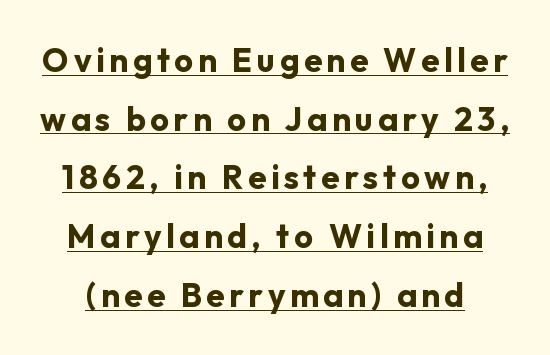
Spacing verdict: proportional, widths tailored to each character. Honestly, the underline is the first thing you notice here. It's the straight-up-and-down kind of type. The designer went with a sans here, leaving each stem footless.
